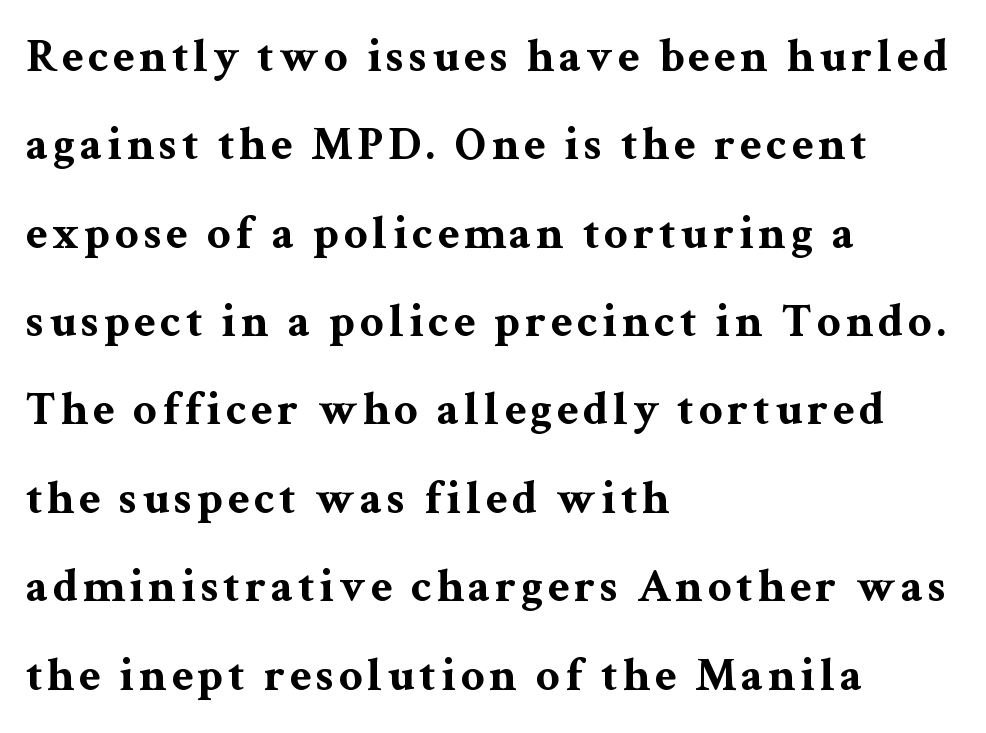
No word sits above an underline. Observe the serifs anchoring each vertical stroke in this sample. These words are printed bold, with thick strokes throughout. Spacing verdict: proportional, widths tailored to each character.
